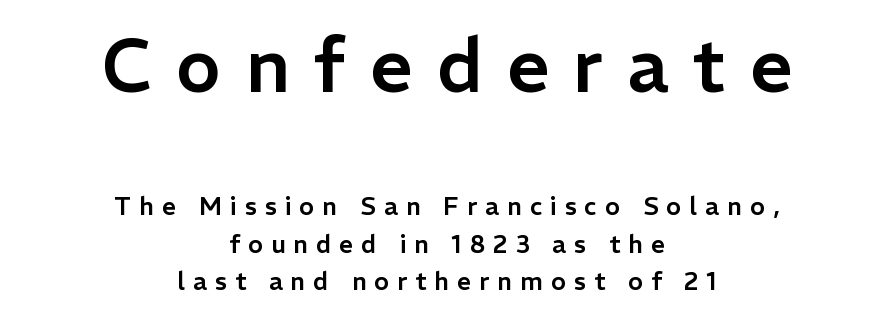
{"serif": "no", "italic": "no", "width": "normal", "stroke_contrast": "low", "x_height": "medium", "monospaced": "no", "underline": "no", "align": "center", "line_spacing": "normal", "line_spacing_ratio": 1.5, "letter_spacing": "wide", "letter_spacing_em": 0.32, "larger_block": "first", "size_ratio": 3.0, "glyph_px": 75}
